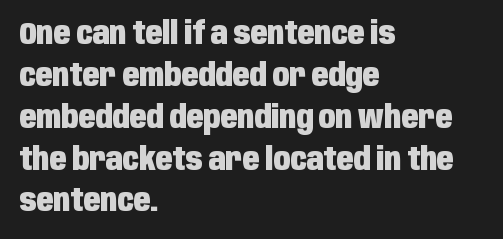
{"serif": "no", "italic": "no", "bold": "yes", "weight": "heavy", "width": "condensed", "stroke_contrast": "low", "x_height": "large", "monospaced": "no", "underline": "no", "align": "left", "line_spacing": "normal", "line_spacing_ratio": 1.35, "letter_spacing": "normal", "letter_spacing_em": 0.0, "glyph_px": 31}
